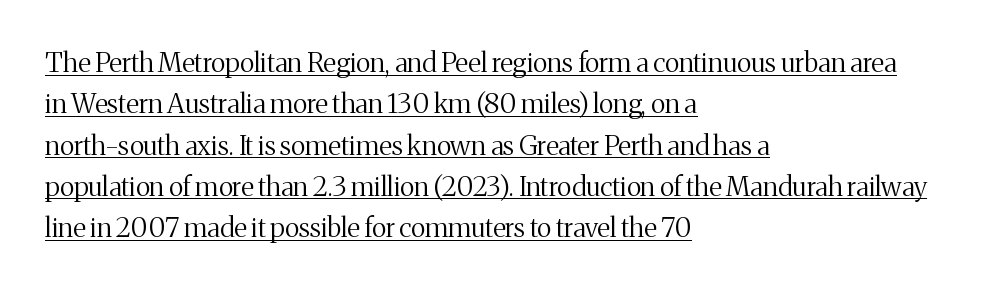
Q: Is the text bold? A: No.
Q: Is the text italic (slanted)? A: No, it is upright.
Q: Is the text underlined? A: Yes.
Q: How is the paragraph aligned? A: Left-aligned.
Q: Is the spacing between letters normal or unusually wide? A: Normal.
Q: Is the spacing between lines tight, normal or loose? A: Normal.
